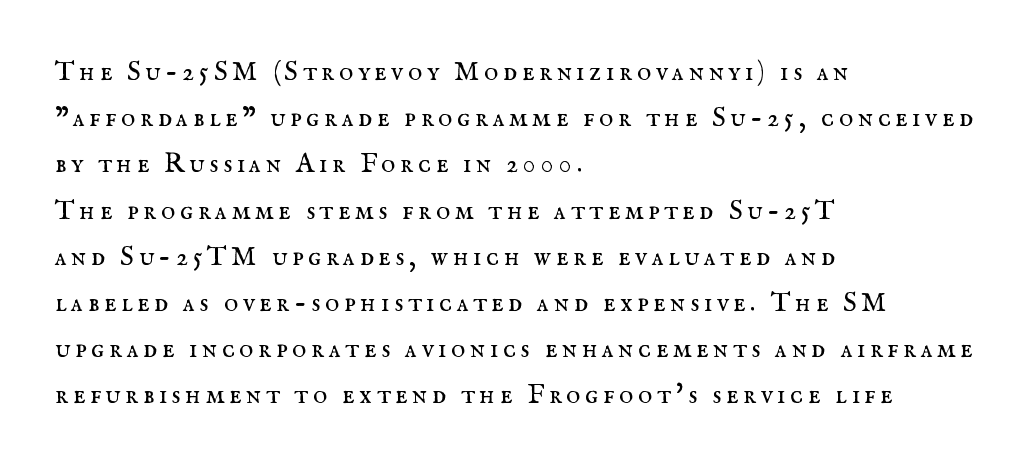
{"italic": "no", "bold": "no", "underline": "no", "align": "left", "line_spacing_ratio": 1.71, "glyph_px": 27}
